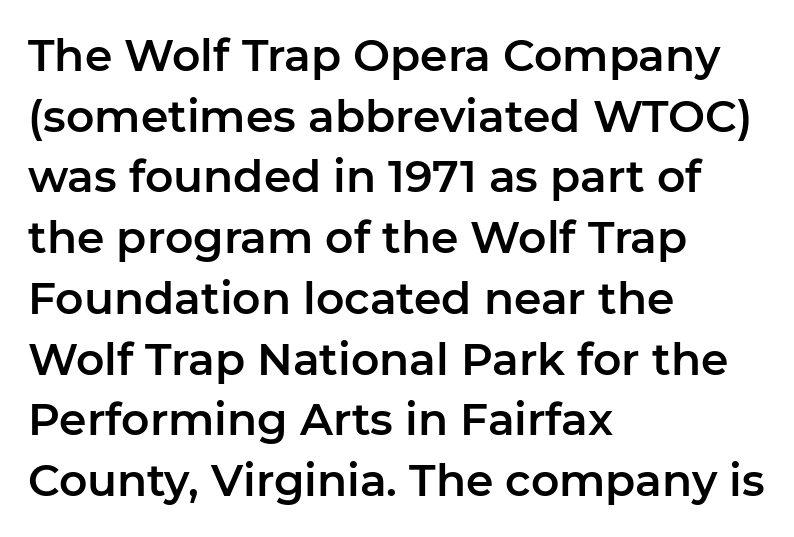
Q: Is the text italic (slanted)? A: No, it is upright.
Q: Is the typeface a serif or a sans-serif typeface? A: Sans-serif.
Q: Is the text underlined? A: No.
Q: How is the paragraph aligned? A: Left-aligned.
Q: Is the spacing between letters normal or unusually wide? A: Normal.
Q: Is the spacing between lines tight, normal or loose? A: Normal.
Q: Width (condensed, normal, or wide)? A: Normal.
Q: Stroke contrast? A: Low.
Q: x-height? A: Medium.
Q: Monospaced? A: No.
